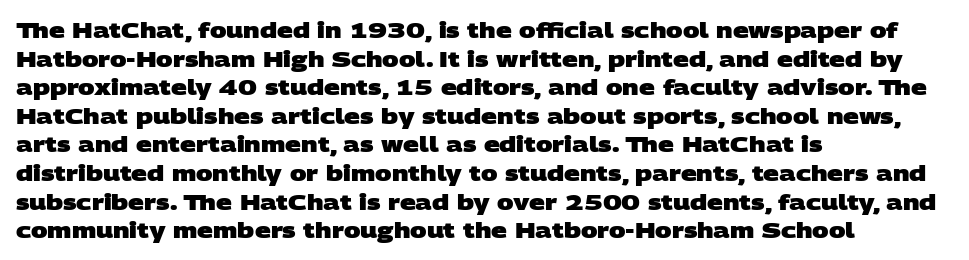
Q: Is the text bold? A: Yes.
Q: Is the text underlined? A: No.
Q: How is the paragraph aligned? A: Left-aligned.
Q: Is the spacing between letters normal or unusually wide? A: Normal.
Q: Is the spacing between lines tight, normal or loose? A: Normal.
